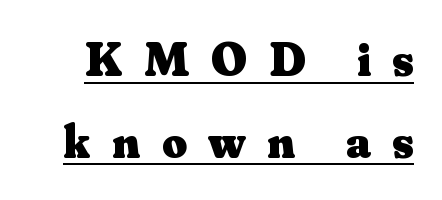
The image shows 48 px heavy serif type, upright; set normal line spacing (1.7x), unusually wide letter spacing (+0.45 em), underlined; medium stroke contrast and a small x-height.
